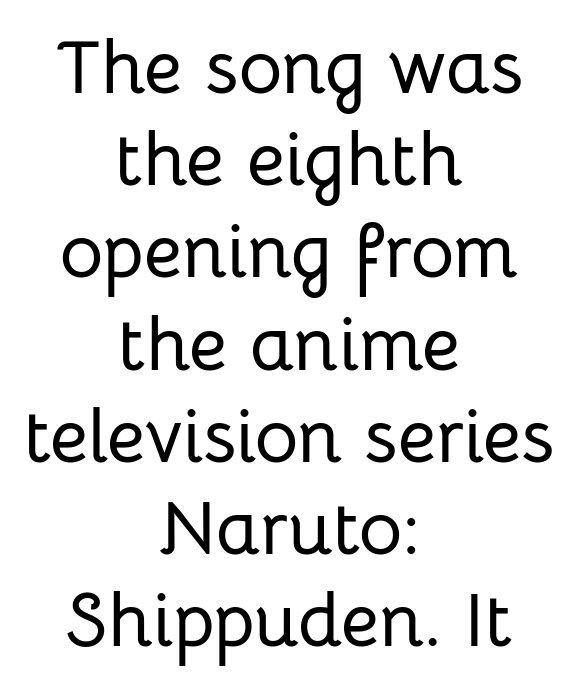
{"serif": "no", "italic": "no", "width": "normal", "stroke_contrast": "low", "x_height": "medium", "monospaced": "no", "underline": "no", "align": "center", "line_spacing_ratio": 1.23, "letter_spacing": "normal", "letter_spacing_em": 0.0, "glyph_px": 75}
